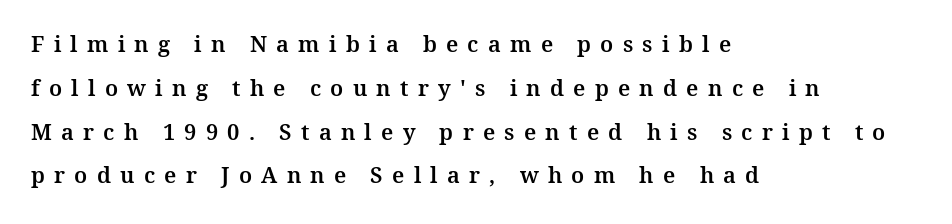
The typesetter chose a ragged-right arrangement here. Loose tracking; the words dissolve into strings of separated letters. This sample trades compactness for vertical openness between lines. Every stem runs plumb, perpendicular to the baseline. Words float on clear page, feet unadorned.
